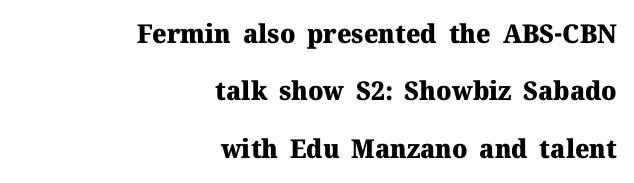
Q: Is the text bold? A: Yes.
Q: Is the text italic (slanted)? A: No, it is upright.
Q: Is the text underlined? A: No.
Q: How is the paragraph aligned? A: Right-aligned.
Q: Is the spacing between letters normal or unusually wide? A: Normal.
Q: Is the spacing between lines tight, normal or loose? A: Loose.
